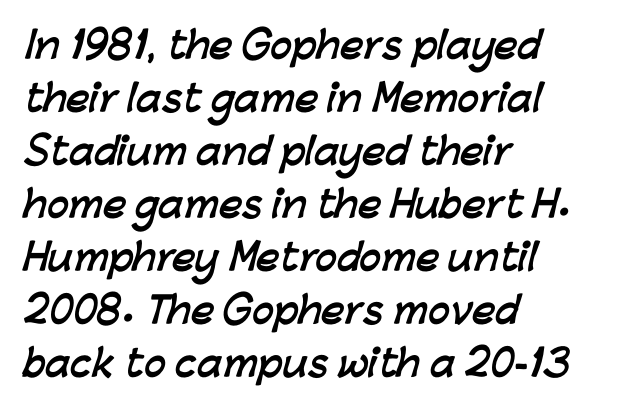
{"serif": "no", "bold": "yes", "weight": "semibold", "width": "normal", "stroke_contrast": "low", "x_height": "medium", "monospaced": "no", "underline": "no", "align": "left", "line_spacing": "normal", "line_spacing_ratio": 1.47, "letter_spacing": "normal", "letter_spacing_em": 0.0, "glyph_px": 36}
